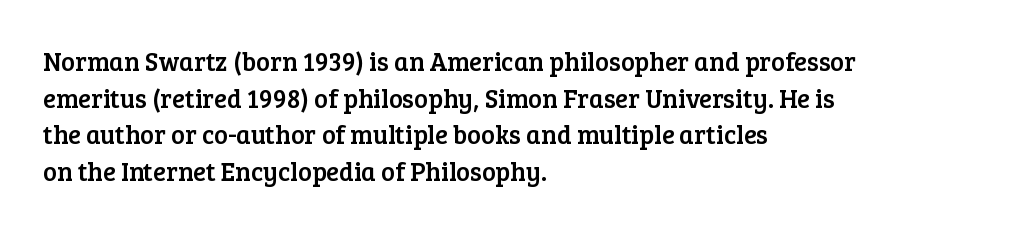
Here the glyphs are tracked normally, forming tight word shapes. Upright lettering throughout. Underline: absent. The lines are quadded left.
